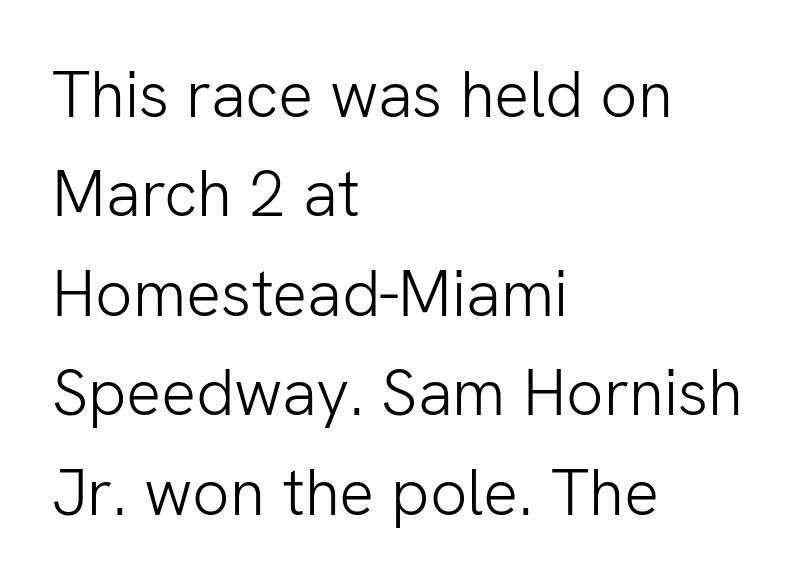
{"serif": "no", "italic": "no", "bold": "no", "weight": "light", "width": "normal", "stroke_contrast": "low", "x_height": "medium", "monospaced": "no", "underline": "no", "align": "left", "line_spacing": "normal", "line_spacing_ratio": 1.53, "letter_spacing": "normal", "letter_spacing_em": 0.0, "glyph_px": 65}
